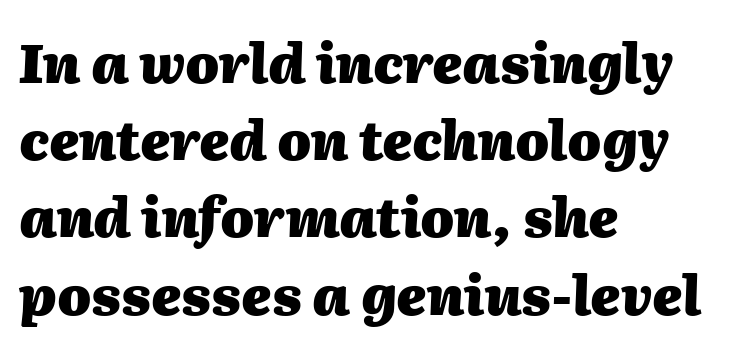
Is the letter spacing exaggerated? No — it looks like the ordinary default. The letters are slanted; this is an italic face. The letters advance in unequal steps, a hallmark of proportional type. Short and long lines alike share a common starting point at left.
